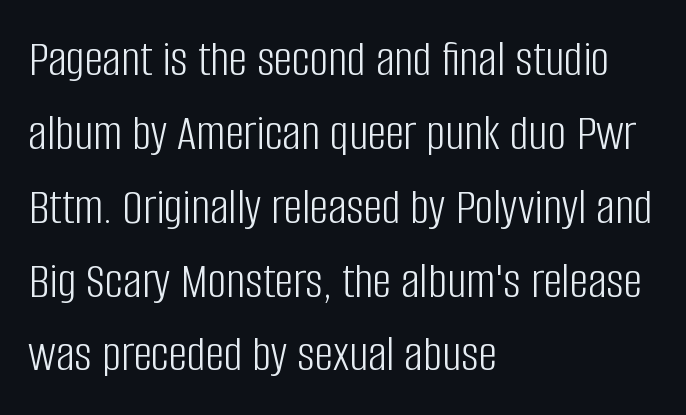
Underlining? Definitely not there. The rendering shows plain stroke endings on the letterforms — a sans-serif design. Every character sits straight up, as roman type does. The rag falls on the right side of this text block.
